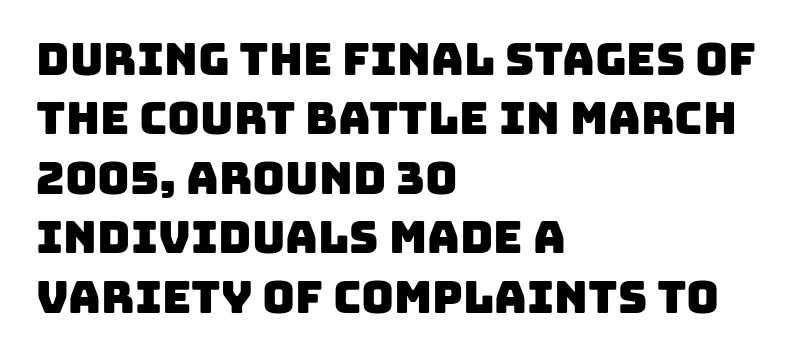
Q: Is the typeface a serif or a sans-serif typeface? A: Sans-serif.
Q: Is the text underlined? A: No.
Q: How is the paragraph aligned? A: Left-aligned.
Q: Is the spacing between letters normal or unusually wide? A: Normal.
Q: Is the spacing between lines tight, normal or loose? A: Normal.
Q: Width (condensed, normal, or wide)? A: Normal.
Q: Stroke contrast? A: Low.
Q: x-height? A: Large.
Q: Monospaced? A: No.
